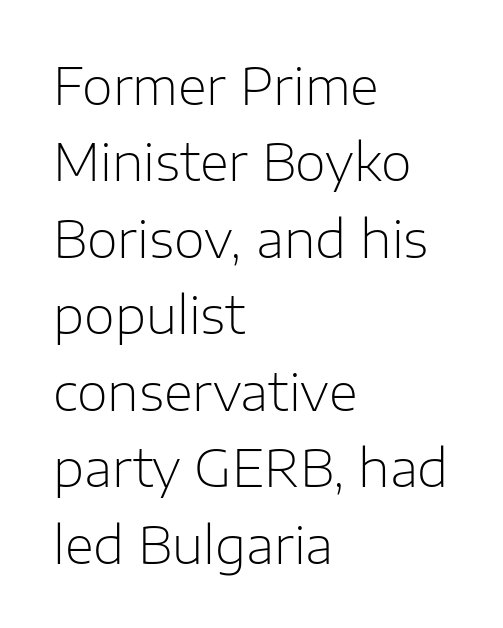
Regarding leading, the lines here are spaced in the standard way. Clear beneath every line of the passage. Unlike a traditional serif, this face leaves its strokes unadorned. These lines are set flush left with a ragged right edge. The rendering uses natural spacing where letterforms have individual widths.
